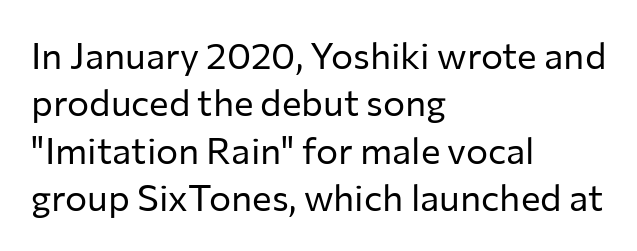
Q: Is the text bold? A: No.
Q: Is the text italic (slanted)? A: No, it is upright.
Q: Is the typeface a serif or a sans-serif typeface? A: Sans-serif.
Q: Is the text underlined? A: No.
Q: How is the paragraph aligned? A: Left-aligned.
Q: Is the spacing between letters normal or unusually wide? A: Normal.
Q: Is the spacing between lines tight, normal or loose? A: Normal.
Q: Width (condensed, normal, or wide)? A: Normal.
Q: Stroke contrast? A: Low.
Q: x-height? A: Medium.
Q: Monospaced? A: No.
